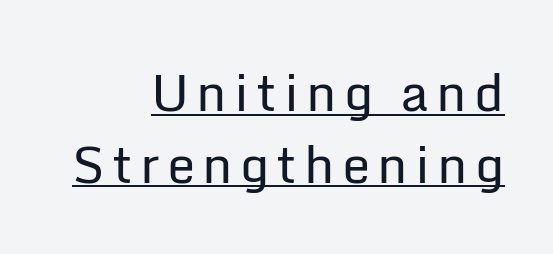
Q: Is the text bold? A: No.
Q: Is the text italic (slanted)? A: No, it is upright.
Q: Is the typeface a serif or a sans-serif typeface? A: Sans-serif.
Q: Is the text underlined? A: Yes.
Q: How is the paragraph aligned? A: Right-aligned.
Q: Is the spacing between lines tight, normal or loose? A: Normal.
Q: Width (condensed, normal, or wide)? A: Normal.
Q: Stroke contrast? A: Low.
Q: x-height? A: Medium.
Q: Monospaced? A: No.
